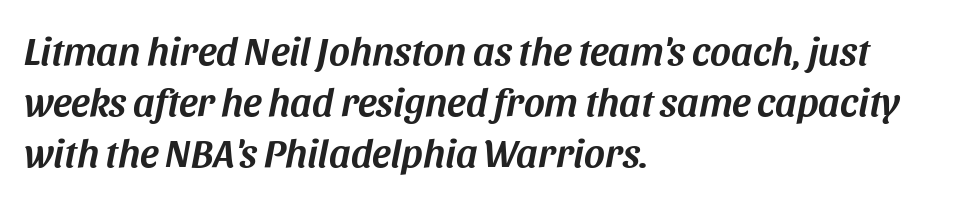
{"italic": "yes", "lean": "right", "slant_degrees": 11, "width": "normal", "stroke_contrast": "medium", "x_height": "large", "monospaced": "no", "underline": "no", "align": "left", "line_spacing": "normal", "line_spacing_ratio": 1.28, "letter_spacing": "normal", "letter_spacing_em": 0.0, "glyph_px": 40}
